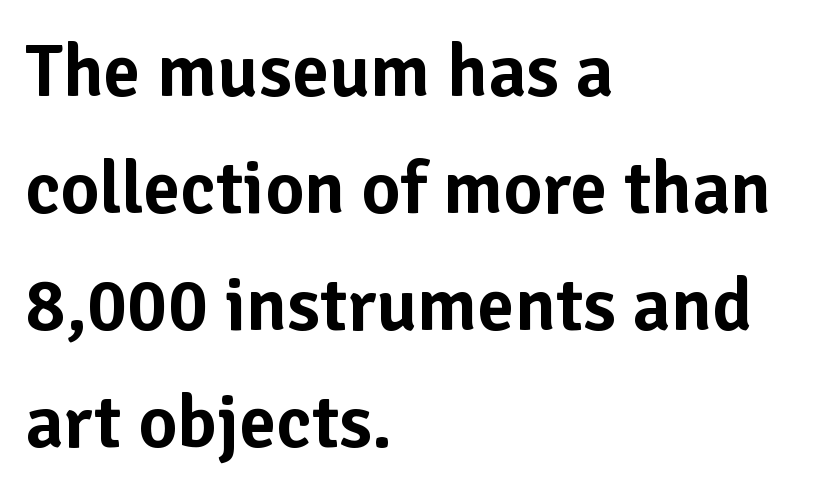
Q: Is the text italic (slanted)? A: No, it is upright.
Q: Is the typeface a serif or a sans-serif typeface? A: Sans-serif.
Q: Is the text underlined? A: No.
Q: How is the paragraph aligned? A: Left-aligned.
Q: Is the spacing between letters normal or unusually wide? A: Normal.
Q: Is the spacing between lines tight, normal or loose? A: Normal.
Q: Width (condensed, normal, or wide)? A: Normal.
Q: Stroke contrast? A: Low.
Q: x-height? A: Medium.
Q: Monospaced? A: No.
